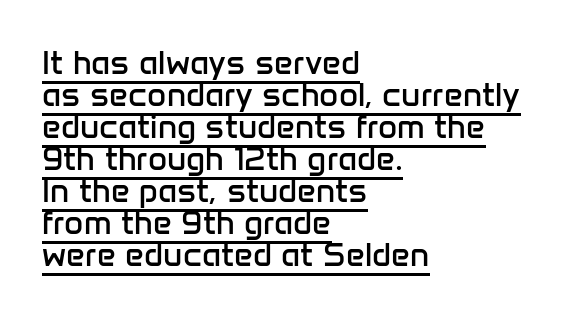
The image shows 33 px regular-weight sans-serif type, upright; set left-aligned, tight line spacing (0.97x), normal letter spacing, underlined; low stroke contrast and a medium x-height.
